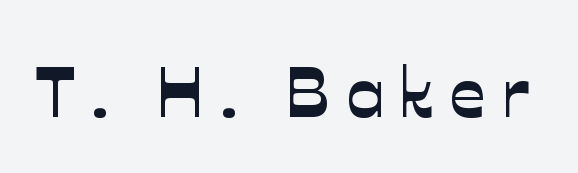
Descenders are the only things crossing below the line. The letters are spread apart with noticeably loose tracking. Each letter keeps its own natural width here, so spacing adapts to shape. Note: no serifs on the glyphs.
